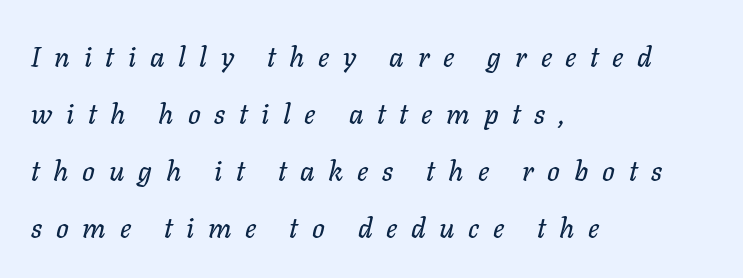
Q: Is the text italic (slanted)? A: Yes, it leans right by about 11 degrees.
Q: Is the text underlined? A: No.
Q: How is the paragraph aligned? A: Left-aligned.
Q: Is the spacing between letters normal or unusually wide? A: Unusually wide.
Q: Is the spacing between lines tight, normal or loose? A: Loose.
Q: Width (condensed, normal, or wide)? A: Normal.
Q: Stroke contrast? A: Low.
Q: x-height? A: Medium.
Q: Monospaced? A: No.
